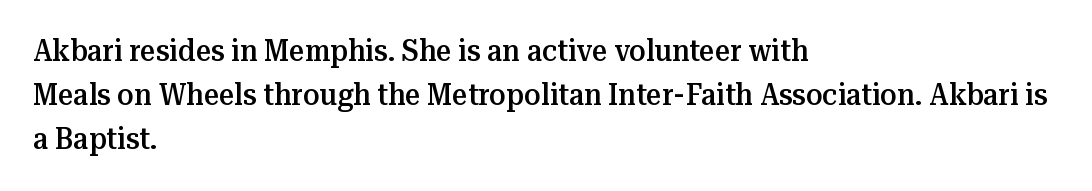
The image shows 30 px semibold serif type, upright; set left-aligned, normal line spacing (1.47x), normal letter spacing, not underlined; medium stroke contrast and a medium x-height.
